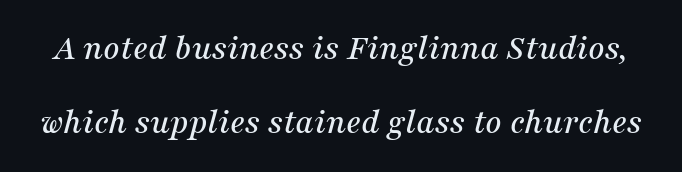
Q: Is the text italic (slanted)? A: Yes, it leans right by about 16 degrees.
Q: Is the typeface a serif or a sans-serif typeface? A: Serif.
Q: Is the text underlined? A: No.
Q: Is the spacing between letters normal or unusually wide? A: Normal.
Q: Is the spacing between lines tight, normal or loose? A: Loose.
Q: Width (condensed, normal, or wide)? A: Normal.
Q: Stroke contrast? A: Medium.
Q: x-height? A: Medium.
Q: Monospaced? A: No.
